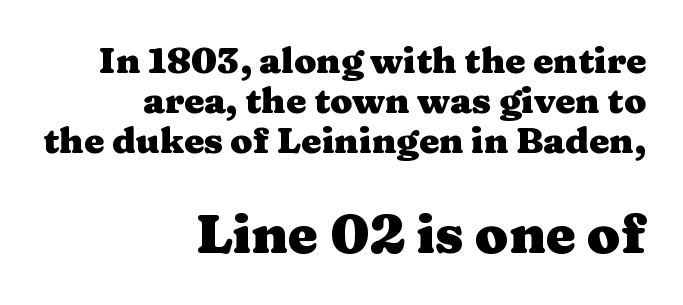
Q: Is the text bold? A: Yes.
Q: Is the text italic (slanted)? A: No, it is upright.
Q: Is the typeface a serif or a sans-serif typeface? A: Serif.
Q: Is the text underlined? A: No.
Q: How is the paragraph aligned? A: Right-aligned.
Q: Is the spacing between letters normal or unusually wide? A: Normal.
Q: Is the spacing between lines tight, normal or loose? A: Tight.
Q: Which block of text is set in a larger size, the first (top) or the second (bottom)? A: The second (bottom) one.
Q: Width (condensed, normal, or wide)? A: Wide.
Q: Stroke contrast? A: Medium.
Q: x-height? A: Medium.
Q: Monospaced? A: No.
